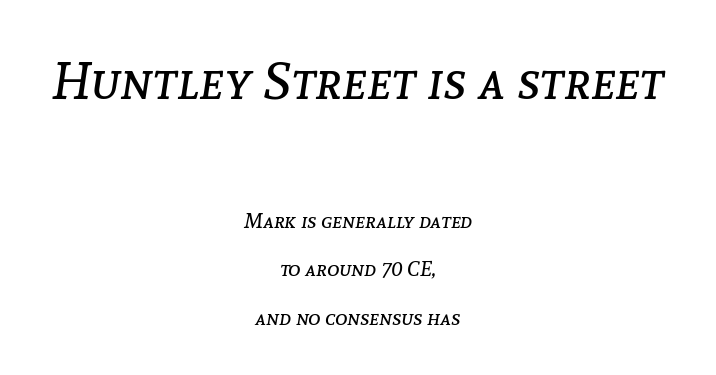
Q: Is the text bold? A: No.
Q: Is the text italic (slanted)? A: Yes, it leans right by about 8 degrees.
Q: Is the text underlined? A: No.
Q: How is the paragraph aligned? A: Centered.
Q: Is the spacing between letters normal or unusually wide? A: Normal.
Q: Is the spacing between lines tight, normal or loose? A: Loose.
Q: Which block of text is set in a larger size, the first (top) or the second (bottom)? A: The first (top) one.
Q: Width (condensed, normal, or wide)? A: Normal.
Q: Stroke contrast? A: Low.
Q: x-height? A: Medium.
Q: Monospaced? A: No.
